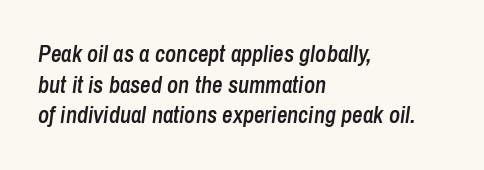
Q: Is the text bold? A: Semi-bold.
Q: Is the text italic (slanted)? A: Yes, it leans right by about 8 degrees.
Q: Is the text underlined? A: No.
Q: How is the paragraph aligned? A: Left-aligned.
Q: Is the spacing between letters normal or unusually wide? A: Normal.
Q: Is the spacing between lines tight, normal or loose? A: Normal.
